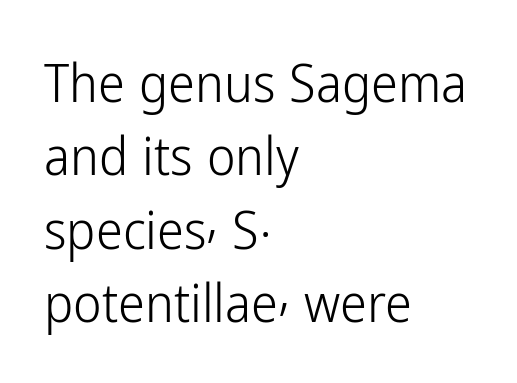
The image shows 54 px light, condensed sans-serif type, upright; set left-aligned, normal line spacing (1.36x), normal letter spacing, not underlined; low stroke contrast and a medium x-height.
